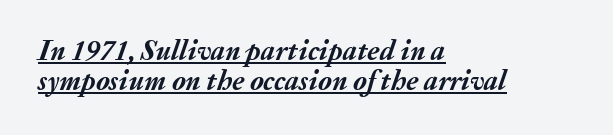
{"italic": "yes", "lean": "right", "slant_degrees": 20, "bold": "yes", "weight": "semibold", "width": "normal", "stroke_contrast": "medium", "x_height": "medium", "monospaced": "no", "underline": "yes", "align": "left", "line_spacing": "tight", "line_spacing_ratio": 1.06, "letter_spacing": "normal", "letter_spacing_em": 0.0, "glyph_px": 28}
